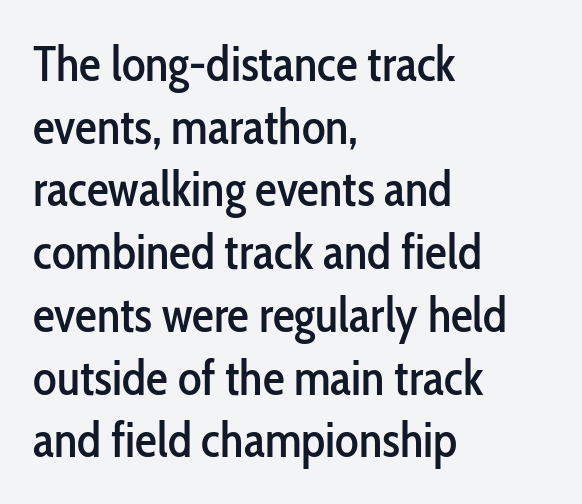
Q: Is the text italic (slanted)? A: No, it is upright.
Q: Is the typeface a serif or a sans-serif typeface? A: Sans-serif.
Q: Is the text underlined? A: No.
Q: How is the paragraph aligned? A: Left-aligned.
Q: Is the spacing between letters normal or unusually wide? A: Normal.
Q: Is the spacing between lines tight, normal or loose? A: Normal.
Q: Width (condensed, normal, or wide)? A: Condensed.
Q: Stroke contrast? A: Low.
Q: x-height? A: Medium.
Q: Monospaced? A: No.
